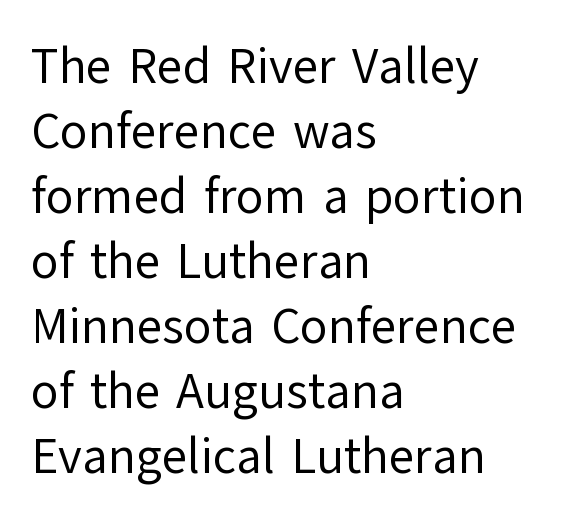
{"serif": "no", "italic": "no", "bold": "no", "weight": "regular", "width": "normal", "stroke_contrast": "low", "x_height": "medium", "monospaced": "no", "underline": "no", "align": "left", "line_spacing": "normal", "line_spacing_ratio": 1.3, "letter_spacing": "normal", "letter_spacing_em": 0.0, "glyph_px": 50}
